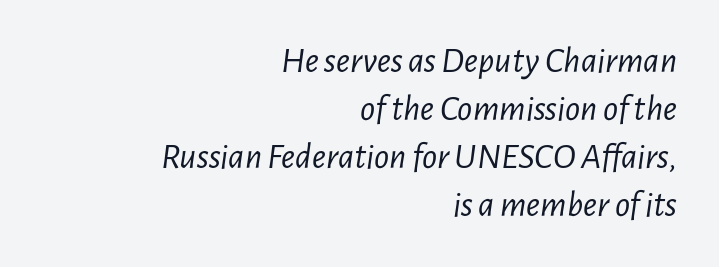
Q: Is the text bold? A: No.
Q: Is the text italic (slanted)? A: Yes, it leans right by about 7 degrees.
Q: Is the text underlined? A: No.
Q: How is the paragraph aligned? A: Right-aligned.
Q: Is the spacing between letters normal or unusually wide? A: Normal.
Q: Is the spacing between lines tight, normal or loose? A: Normal.
Q: Width (condensed, normal, or wide)? A: Condensed.
Q: Stroke contrast? A: Low.
Q: x-height? A: Medium.
Q: Monospaced? A: No.
